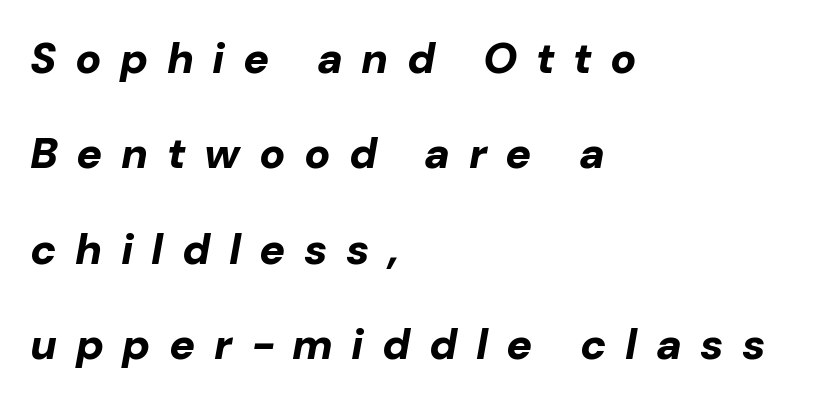
The type is letterspaced generously, with wide tracking. One-word summary of the alignment: left. Heft: maximum for text — a bold. Regarding leading, the lines here are spaced well apart.
